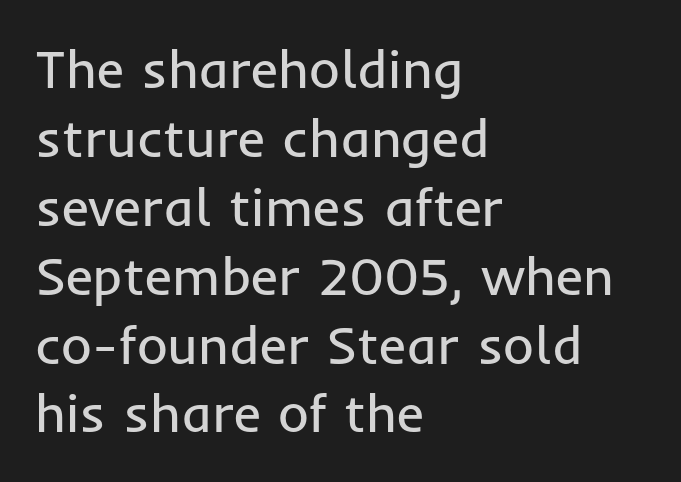
The image shows 53 px regular-weight sans-serif type, upright; set left-aligned, normal line spacing (1.3x), normal letter spacing, not underlined; low stroke contrast and a medium x-height.
